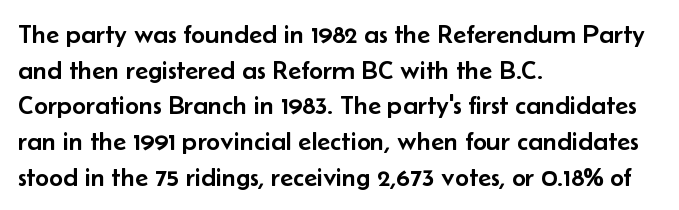
The image shows 27 px text type, upright; set left-aligned, normal line spacing (1.32x), normal letter spacing, not underlined.
